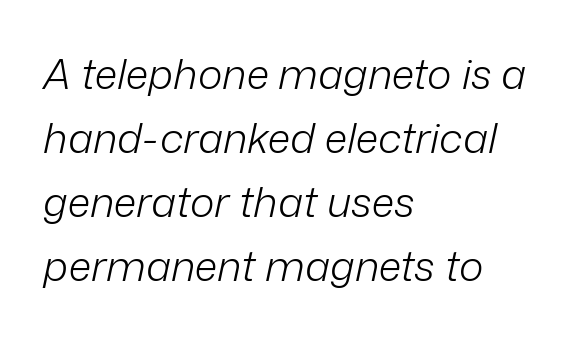
Q: Is the text bold? A: No.
Q: Is the text italic (slanted)? A: Yes, it leans right by about 12 degrees.
Q: Is the text underlined? A: No.
Q: How is the paragraph aligned? A: Left-aligned.
Q: Is the spacing between letters normal or unusually wide? A: Normal.
Q: Is the spacing between lines tight, normal or loose? A: Normal.
Q: Width (condensed, normal, or wide)? A: Normal.
Q: Stroke contrast? A: Low.
Q: x-height? A: Medium.
Q: Monospaced? A: No.
